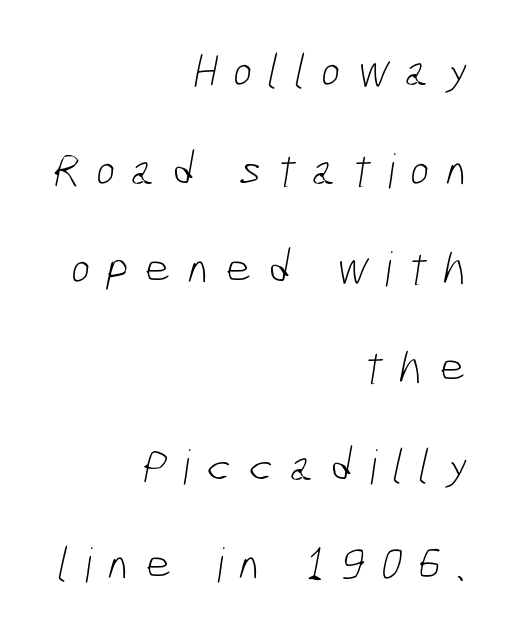
The image shows 47 px light, condensed sans-serif type; set right-aligned, loose line spacing (2.1x), unusually wide letter spacing (+0.33 em), not underlined; low stroke contrast and a medium x-height.
